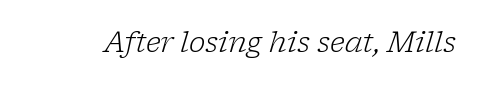
The image shows 28 px light serif type, italic (leaning right); set normal letter spacing, not underlined; low stroke contrast and a medium x-height.
